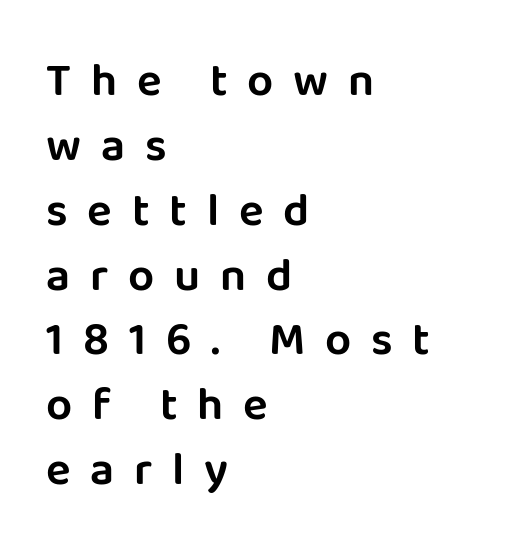
There is plenty of visible air inserted between adjacent glyphs. Check under the words: just untouched page. The letters stand upright; this is a roman face. The space between consecutive lines is moderate. Serif or sans? Sans — the stroke terminals are bare.
